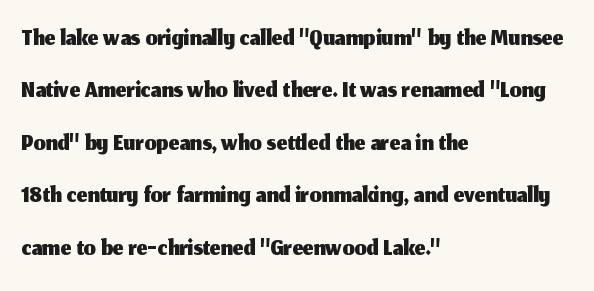
The image shows 38 px sans-serif type, upright; set left-aligned, normal line spacing (1.38x), normal letter spacing, not underlined; medium stroke contrast and a medium x-height.
